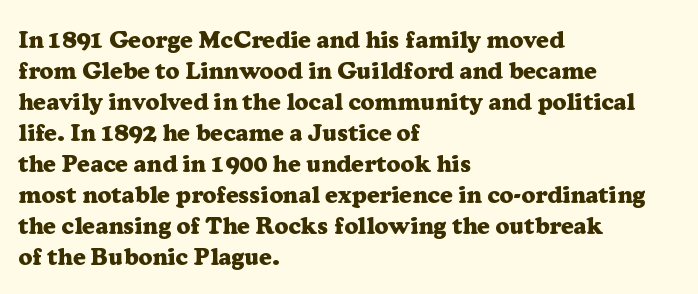
Q: Is the text bold? A: Yes.
Q: Is the text italic (slanted)? A: No, it is upright.
Q: Is the text underlined? A: No.
Q: How is the paragraph aligned? A: Left-aligned.
Q: Is the spacing between letters normal or unusually wide? A: Normal.
Q: Is the spacing between lines tight, normal or loose? A: Normal.
